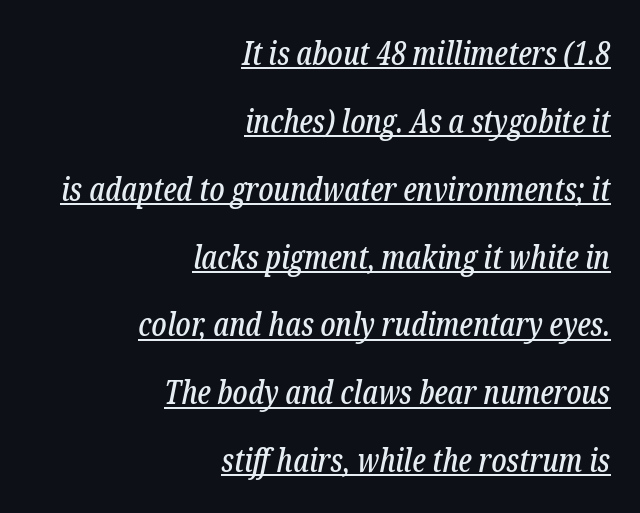
The image shows 32 px condensed serif type, italic (leaning right); set right-aligned, loose line spacing (2.12x), normal letter spacing, underlined; low stroke contrast and a medium x-height.
